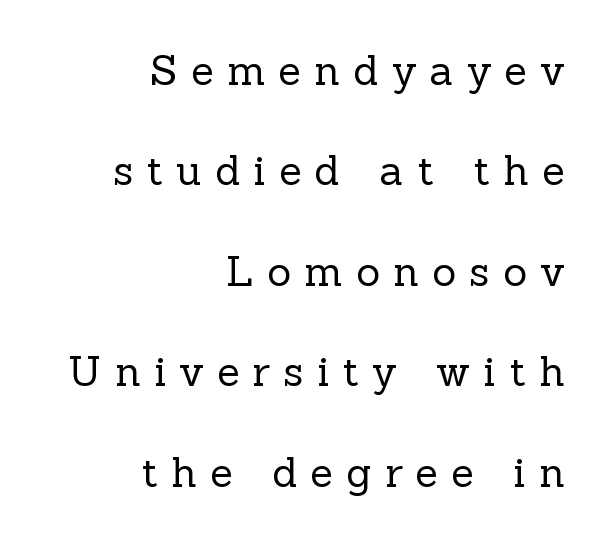
Q: Is the text bold? A: No.
Q: Is the text italic (slanted)? A: No, it is upright.
Q: Is the typeface a serif or a sans-serif typeface? A: Serif.
Q: Is the text underlined? A: No.
Q: How is the paragraph aligned? A: Right-aligned.
Q: Is the spacing between letters normal or unusually wide? A: Unusually wide.
Q: Is the spacing between lines tight, normal or loose? A: Loose.
Q: Width (condensed, normal, or wide)? A: Normal.
Q: x-height? A: Medium.
Q: Monospaced? A: No.
